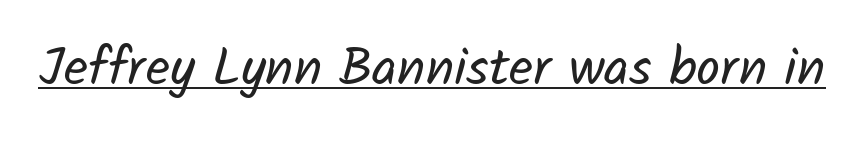
{"serif": "no", "bold": "no", "weight": "regular", "width": "normal", "stroke_contrast": "low", "x_height": "medium", "monospaced": "no", "underline": "yes", "letter_spacing": "normal", "letter_spacing_em": 0.0, "glyph_px": 53}
